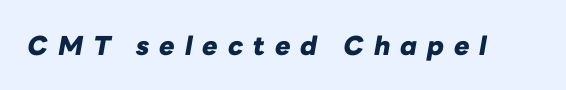
Caption: expanded tracking, letters set apart. Clear beneath every line of the passage. The face used here has a pronounced slope to its letters. Students, this is bold: see how much ink each stroke carries.
